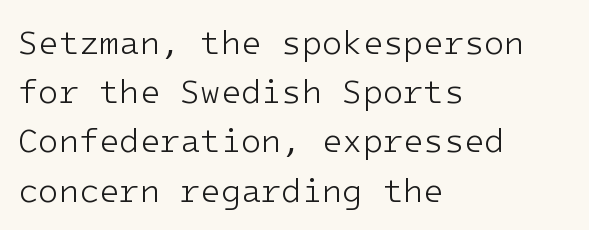
The image shows 33 px light sans-serif type, upright, monospaced; set left-aligned, normal line spacing (1.49x), normal letter spacing, not underlined; low stroke contrast and a medium x-height.
